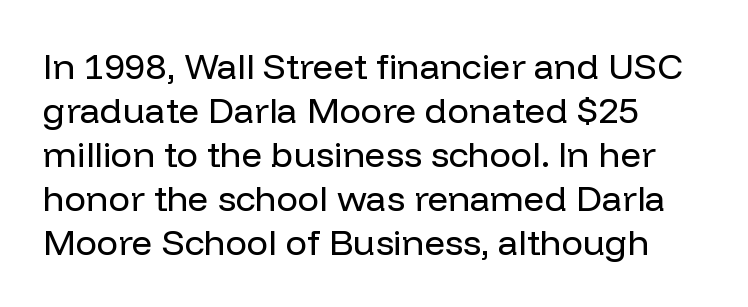
The image shows 36 px regular-weight sans-serif type, upright; set line spacing 1.22x, normal letter spacing, not underlined; low stroke contrast and a medium x-height.
